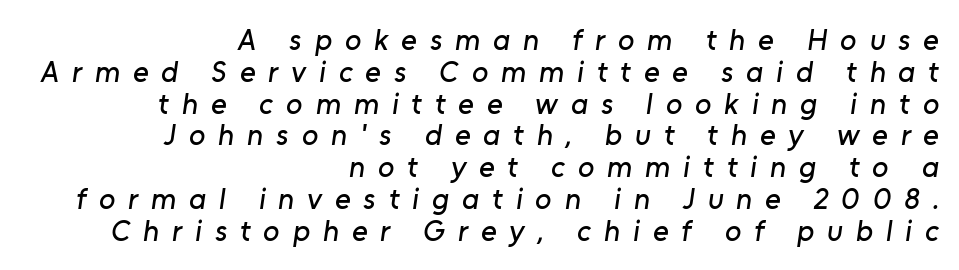
Q: Is the typeface a serif or a sans-serif typeface? A: Sans-serif.
Q: Is the text underlined? A: No.
Q: How is the paragraph aligned? A: Right-aligned.
Q: Is the spacing between letters normal or unusually wide? A: Unusually wide.
Q: Is the spacing between lines tight, normal or loose? A: Tight.
Q: Width (condensed, normal, or wide)? A: Normal.
Q: Stroke contrast? A: Low.
Q: x-height? A: Medium.
Q: Monospaced? A: No.
